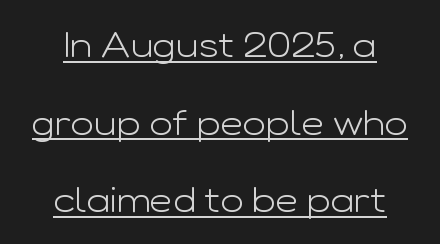
The letterforms sit shoulder to shoulder at normal distance. These lines are rendered in a variable-pitch font. Does the leading feel generous? Absolutely, it's lavish. Is the type heavy? It reads as light-to-regular instead.
